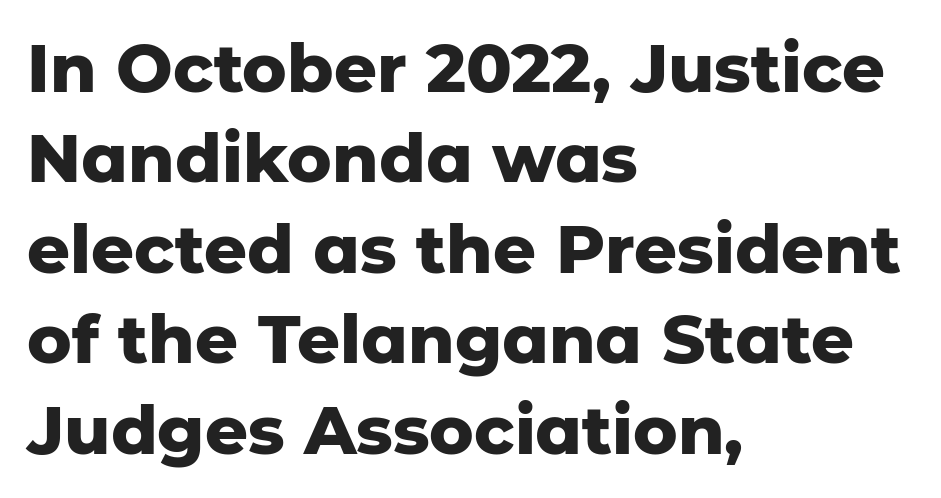
Tall strokes in this sample are plumb rather than angled. Decoration check: the copy has no underline. The passage shown is typed in a proportional face where columns would drift. Compared with typical paragraphs, the rows here are spaced about the same. Nope, no serifs anywhere on these letters.
